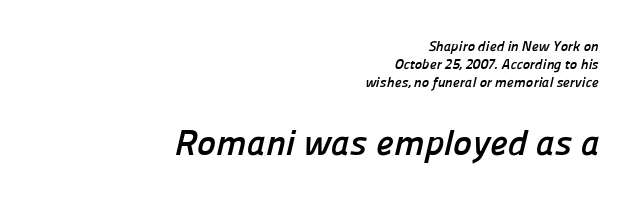
Q: Is the text bold? A: Yes.
Q: Is the typeface a serif or a sans-serif typeface? A: Sans-serif.
Q: Is the text underlined? A: No.
Q: How is the paragraph aligned? A: Right-aligned.
Q: Is the spacing between letters normal or unusually wide? A: Normal.
Q: Is the spacing between lines tight, normal or loose? A: Normal.
Q: Which block of text is set in a larger size, the first (top) or the second (bottom)? A: The second (bottom) one.
Q: Width (condensed, normal, or wide)? A: Normal.
Q: Stroke contrast? A: Low.
Q: x-height? A: Medium.
Q: Monospaced? A: No.
